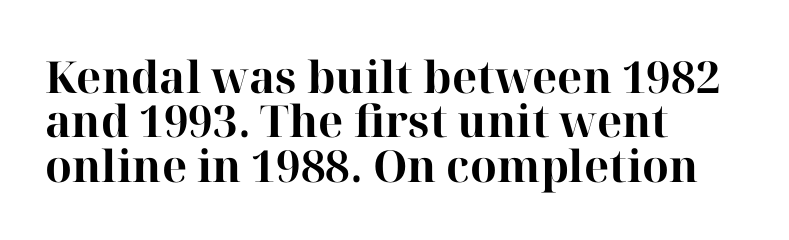
{"serif": "yes", "italic": "no", "bold": "yes", "weight": "bold", "width": "normal", "stroke_contrast": "high", "x_height": "medium", "monospaced": "no", "underline": "no", "align": "left", "line_spacing": "tight", "line_spacing_ratio": 1.01, "letter_spacing": "normal", "letter_spacing_em": 0.0, "glyph_px": 44}
